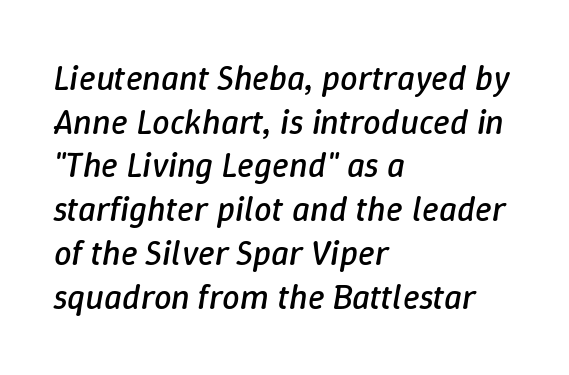
{"italic": "yes", "lean": "right", "slant_degrees": 9, "bold": "no", "weight": "regular", "width": "normal", "stroke_contrast": "low", "x_height": "medium", "monospaced": "no", "underline": "no", "align": "left", "line_spacing": "normal", "line_spacing_ratio": 1.25, "letter_spacing": "normal", "letter_spacing_em": 0.0, "glyph_px": 35}
